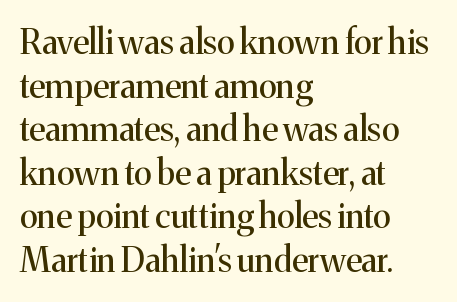
{"serif": "yes", "italic": "no", "bold": "no", "weight": "regular", "width": "normal", "stroke_contrast": "medium", "x_height": "medium", "monospaced": "no", "underline": "no", "align": "left", "line_spacing": "normal", "line_spacing_ratio": 1.28, "letter_spacing": "normal", "letter_spacing_em": 0.0, "glyph_px": 34}
